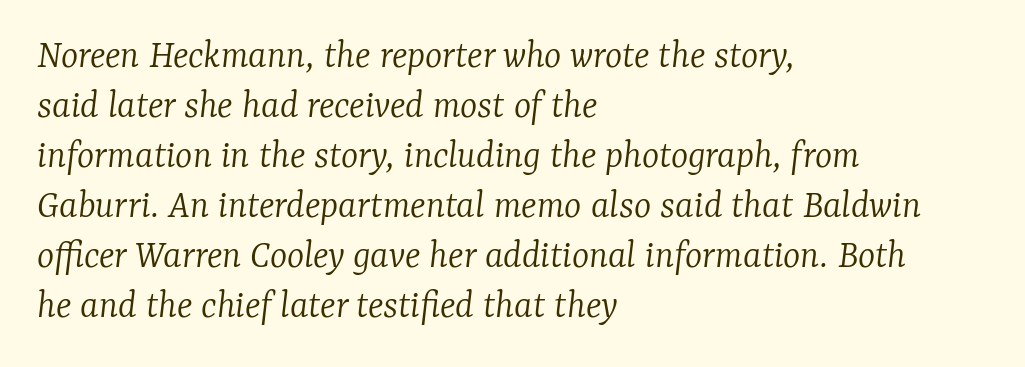
The image shows 41 px light serif type, italic (leaning right); set left-aligned, line spacing 1.22x, normal letter spacing, not underlined; low stroke contrast and a medium x-height.
